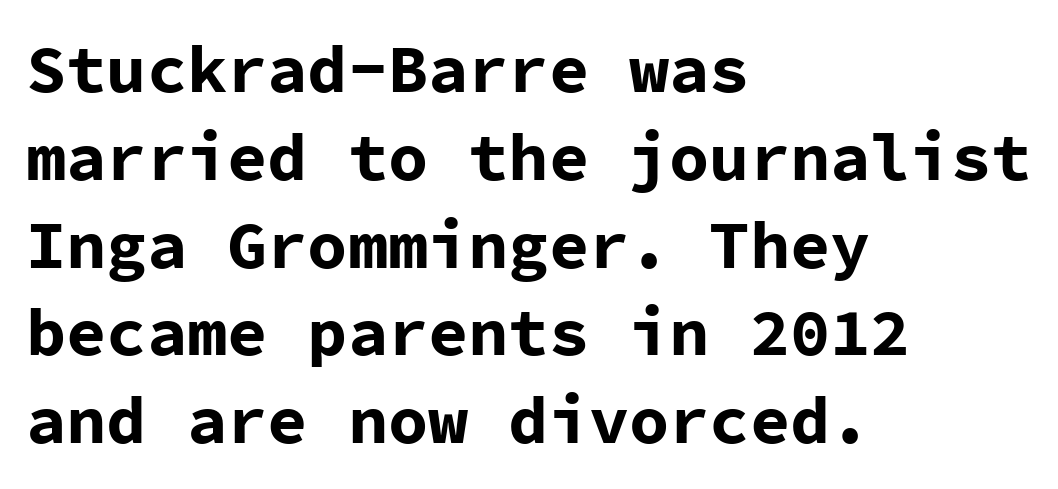
{"serif": "no", "italic": "no", "bold": "yes", "weight": "bold", "width": "normal", "stroke_contrast": "low", "x_height": "medium", "monospaced": "yes", "underline": "no", "align": "left", "line_spacing": "normal", "line_spacing_ratio": 1.31, "letter_spacing": "normal", "letter_spacing_em": 0.0, "glyph_px": 67}
